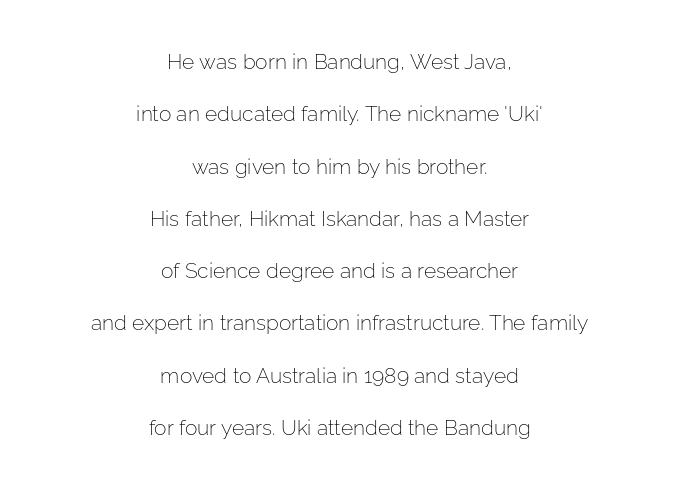
{"italic": "no", "bold": "no", "underline": "no", "align": "center", "line_spacing": "loose", "line_spacing_ratio": 2.49, "letter_spacing": "normal", "letter_spacing_em": 0.0, "glyph_px": 21}
